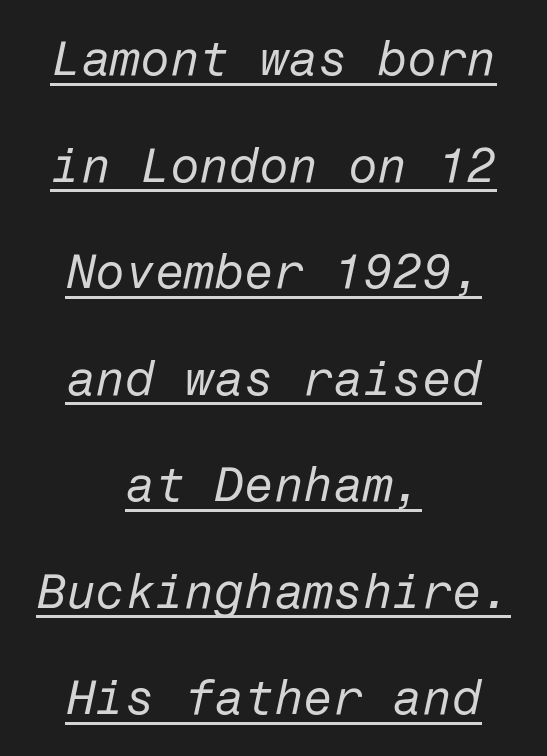
The image shows 48 px regular-weight type, italic (leaning right); set centered, loose line spacing (2.22x), normal letter spacing, underlined; low stroke contrast and a medium x-height.
